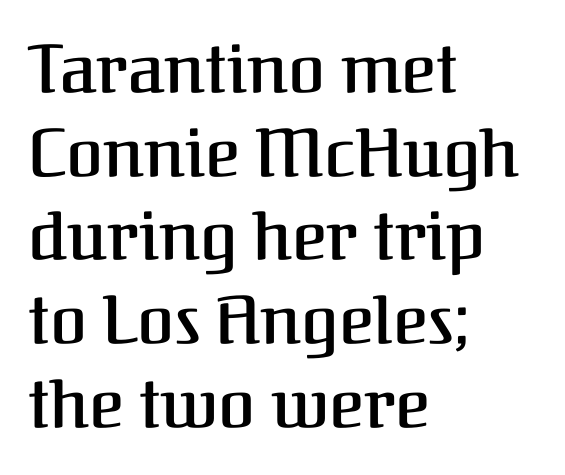
{"serif": "yes", "italic": "no", "bold": "semi", "weight": "semibold", "width": "normal", "stroke_contrast": "medium", "x_height": "medium", "monospaced": "no", "underline": "no", "align": "left", "line_spacing": "normal", "line_spacing_ratio": 1.25, "letter_spacing": "normal", "letter_spacing_em": 0.0, "glyph_px": 67}
